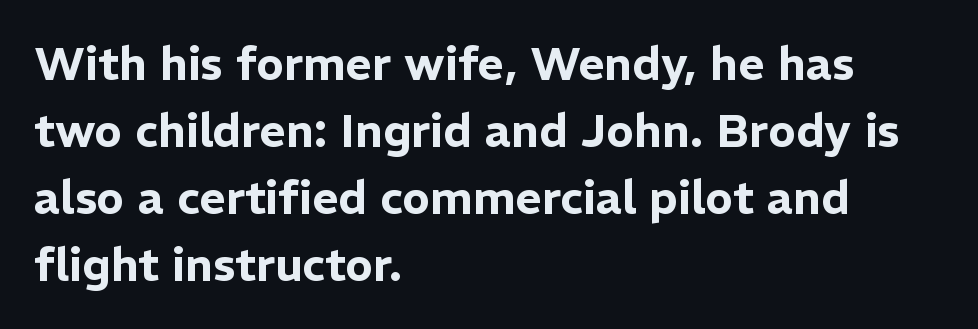
Q: Is the text italic (slanted)? A: No, it is upright.
Q: Is the typeface a serif or a sans-serif typeface? A: Sans-serif.
Q: Is the text underlined? A: No.
Q: How is the paragraph aligned? A: Left-aligned.
Q: Is the spacing between letters normal or unusually wide? A: Normal.
Q: Is the spacing between lines tight, normal or loose? A: Normal.
Q: Width (condensed, normal, or wide)? A: Normal.
Q: Stroke contrast? A: Low.
Q: x-height? A: Medium.
Q: Monospaced? A: No.
